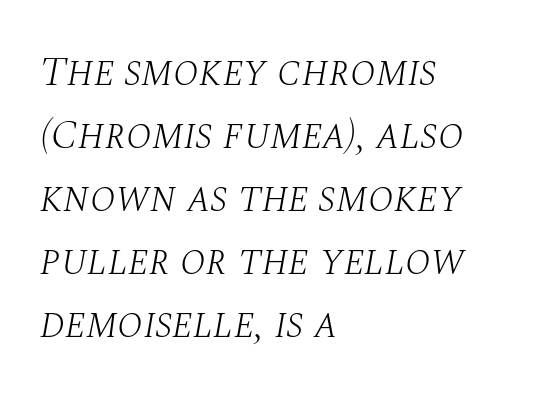
Are there feet on the stems? There are — it's a serif. There's an unmistakable incline to the writing here. This sample keeps an unexceptional amount of space between lines. Tracking value appears to be zero — textbook default spacing. Casual observation: everything's shoved over to the left.
